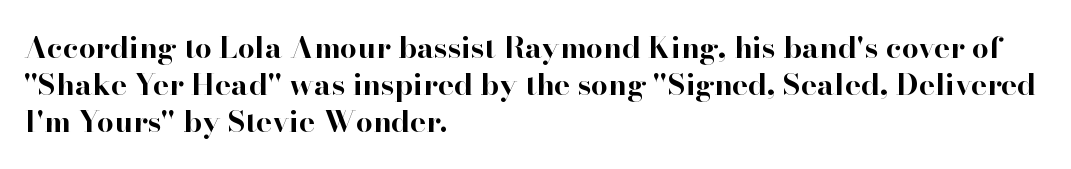
Q: Is the text bold? A: Yes.
Q: Is the text italic (slanted)? A: No, it is upright.
Q: Is the typeface a serif or a sans-serif typeface? A: Serif.
Q: Is the text underlined? A: No.
Q: How is the paragraph aligned? A: Left-aligned.
Q: Is the spacing between letters normal or unusually wide? A: Normal.
Q: Width (condensed, normal, or wide)? A: Normal.
Q: Stroke contrast? A: High.
Q: x-height? A: Small.
Q: Monospaced? A: No.
